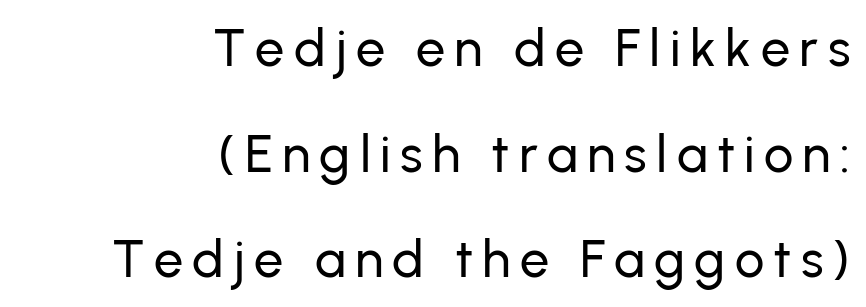
{"serif": "no", "italic": "no", "width": "normal", "stroke_contrast": "low", "x_height": "medium", "monospaced": "no", "underline": "no", "align": "right", "line_spacing": "loose", "line_spacing_ratio": 2.03, "glyph_px": 52}
